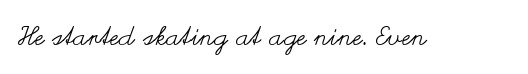
The image shows 26 px text type; set normal letter spacing, not underlined.
